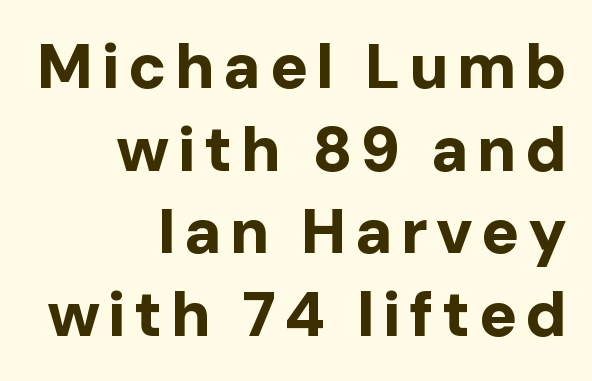
Q: Is the text bold? A: Yes.
Q: Is the text italic (slanted)? A: No, it is upright.
Q: Is the typeface a serif or a sans-serif typeface? A: Sans-serif.
Q: Is the text underlined? A: No.
Q: How is the paragraph aligned? A: Right-aligned.
Q: Is the spacing between lines tight, normal or loose? A: Normal.
Q: Width (condensed, normal, or wide)? A: Normal.
Q: Stroke contrast? A: Low.
Q: x-height? A: Medium.
Q: Monospaced? A: No.
